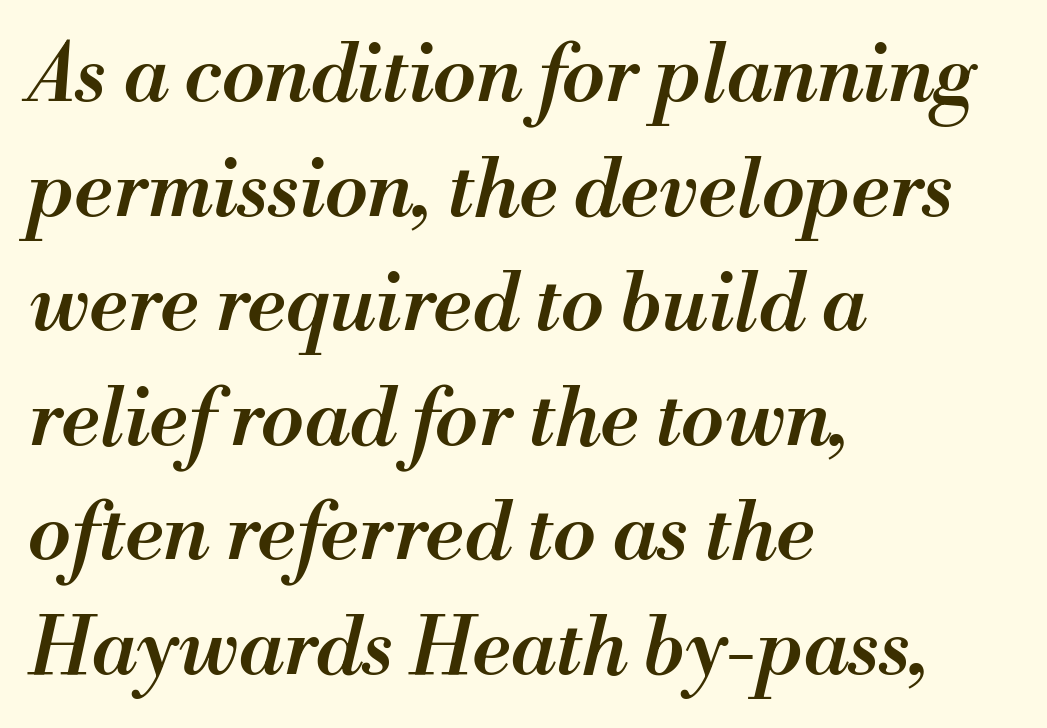
Q: Is the text bold? A: Semi-bold.
Q: Is the text italic (slanted)? A: Yes, it leans right by about 13 degrees.
Q: Is the text underlined? A: No.
Q: How is the paragraph aligned? A: Left-aligned.
Q: Is the spacing between letters normal or unusually wide? A: Normal.
Q: Is the spacing between lines tight, normal or loose? A: Normal.
Q: Width (condensed, normal, or wide)? A: Normal.
Q: Stroke contrast? A: Medium.
Q: x-height? A: Small.
Q: Monospaced? A: No.
